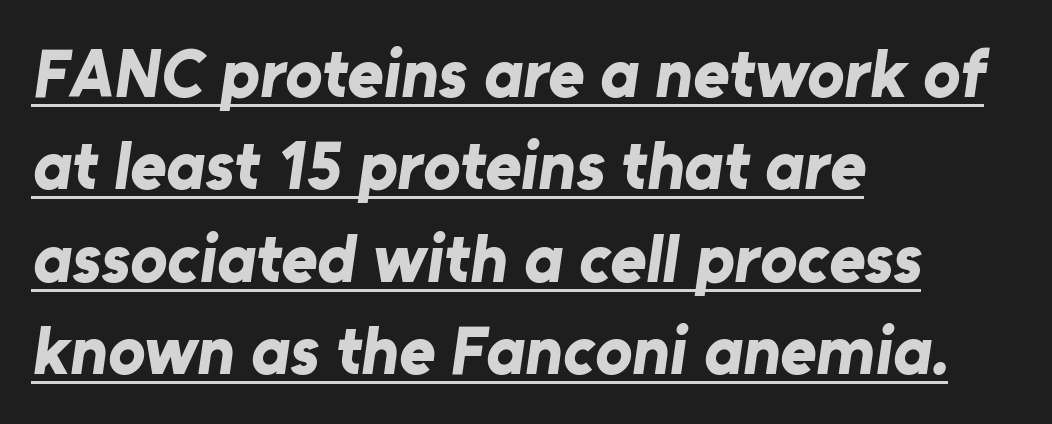
Regarding leading, the lines here are spaced in the standard way. Looks like regular typesetting: each glyph gets only the width it needs. Each glyph is drawn with heavy, bold strokes. Has an underline been added? It has. A classic flush-left, rag-right setting is used for this passage.
